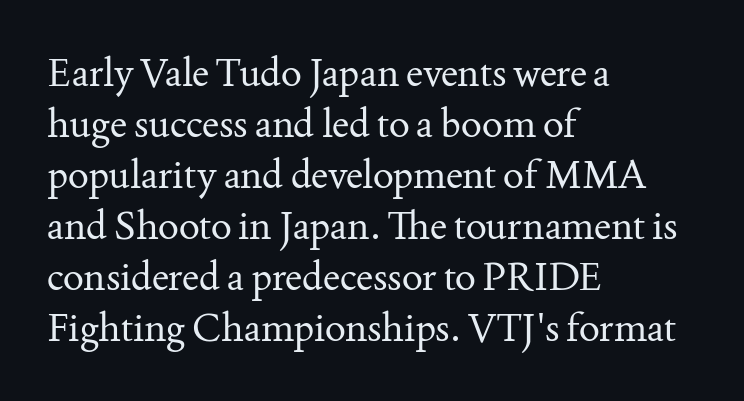
{"serif": "yes", "italic": "no", "bold": "no", "weight": "regular", "width": "normal", "stroke_contrast": "medium", "x_height": "small", "monospaced": "no", "underline": "no", "align": "left", "line_spacing": "normal", "line_spacing_ratio": 1.31, "letter_spacing": "normal", "letter_spacing_em": 0.0, "glyph_px": 39}
